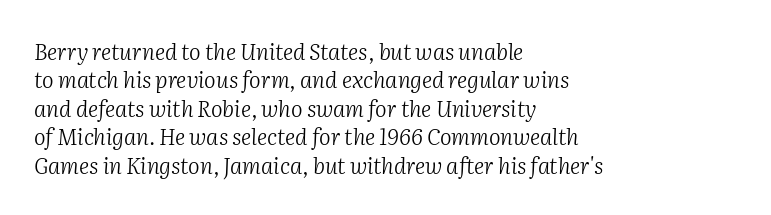
The image shows 22 px text type, italic (leaning right); set left-aligned, normal line spacing (1.29x), normal letter spacing, not underlined.
